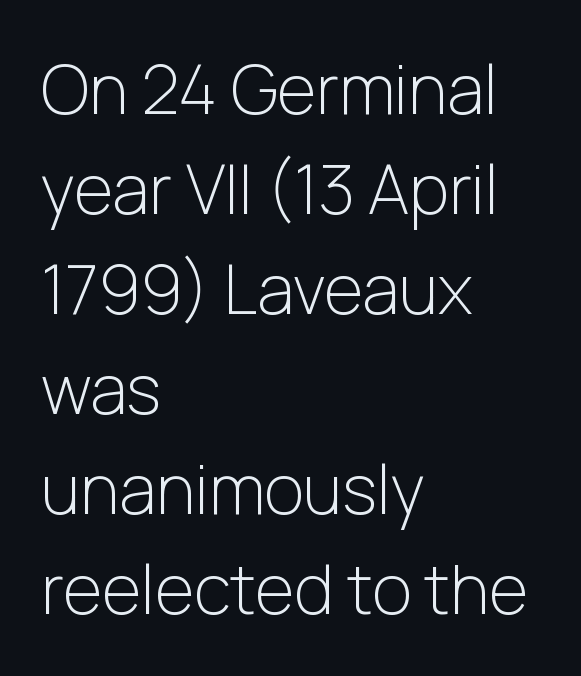
The image shows 68 px light sans-serif type, upright; set left-aligned, normal line spacing (1.47x), normal letter spacing, not underlined; low stroke contrast and a medium x-height.
